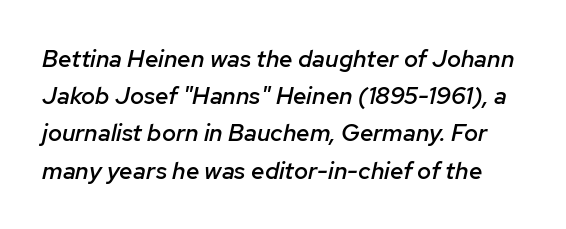
{"italic": "yes", "lean": "right", "slant_degrees": 12, "bold": "semi", "underline": "no", "line_spacing": "normal", "line_spacing_ratio": 1.55, "letter_spacing": "normal", "letter_spacing_em": 0.0, "glyph_px": 24}
